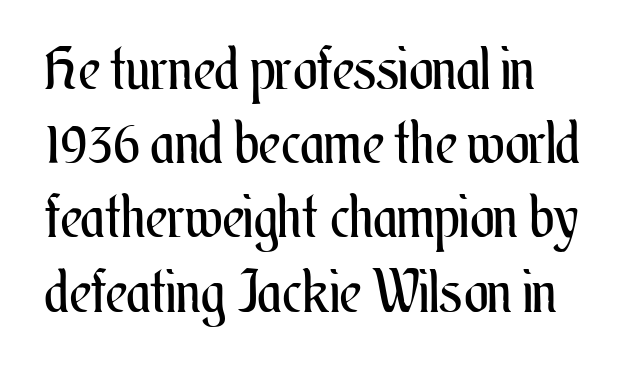
Think of a printed novel: that variable character pitch is what you see here. Tall strokes in this sample are plumb rather than angled. Short note: letters normally spaced. Stroke thickness stays within the range of a standard reading face or lighter. This rendering features lettering with no underline.
